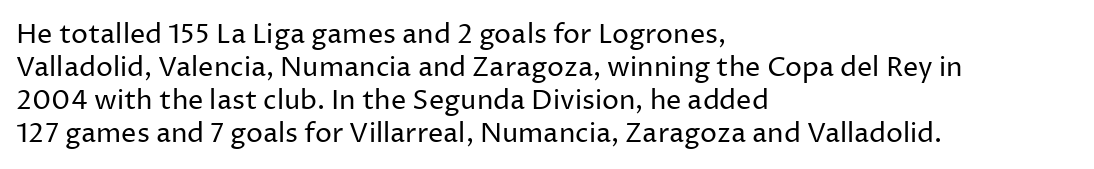
The image shows 27 px text type, upright; set left-aligned, line spacing 1.22x, normal letter spacing, not underlined.
